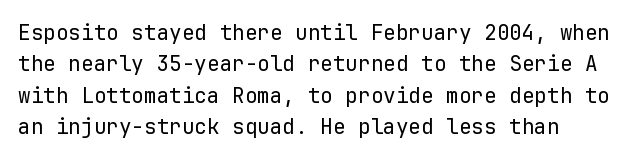
{"italic": "no", "bold": "no", "underline": "no", "line_spacing": "normal", "line_spacing_ratio": 1.5, "letter_spacing": "normal", "letter_spacing_em": 0.0, "glyph_px": 21}
